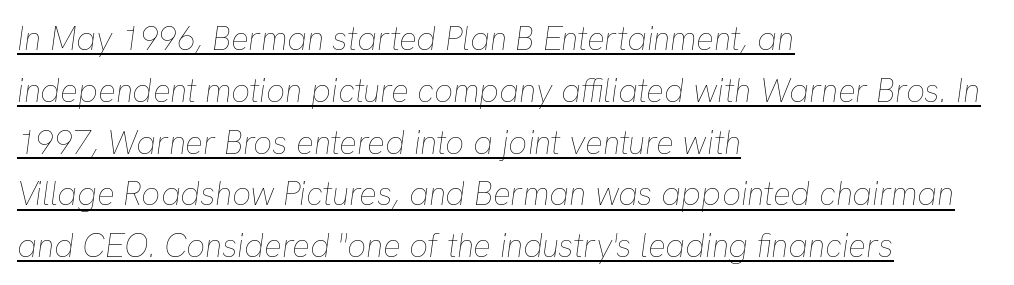
Q: Is the text bold? A: No.
Q: Is the text italic (slanted)? A: Yes, it leans right by about 8 degrees.
Q: Is the text underlined? A: Yes.
Q: How is the paragraph aligned? A: Left-aligned.
Q: Is the spacing between letters normal or unusually wide? A: Normal.
Q: Is the spacing between lines tight, normal or loose? A: Normal.
Q: Width (condensed, normal, or wide)? A: Normal.
Q: Stroke contrast? A: Low.
Q: x-height? A: Medium.
Q: Monospaced? A: No.
